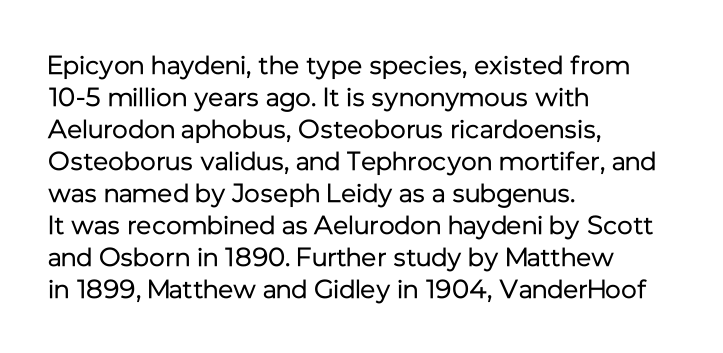
The passage shown is not underscored anywhere. Words appear dense and cohesive because spacing is normal. Alignment: flush left. Unlike italic type, these characters show no tilt at all.
